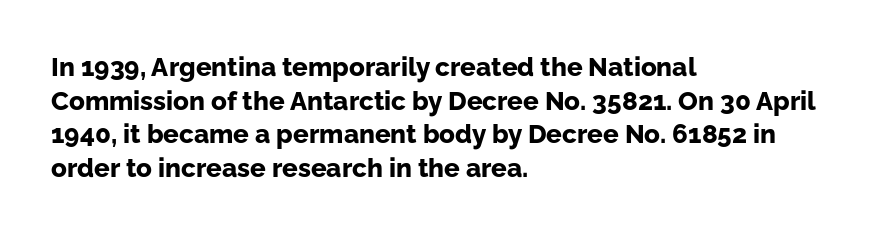
Regarding leading, the lines here are spaced in the standard way. Nothing unusual about the tracking: characters are spaced as the font intends. Clear beneath every line of the passage. The compositor pushed each line to the left boundary. Ascenders rise straight up at ninety degrees. The font is running at its bold setting.
